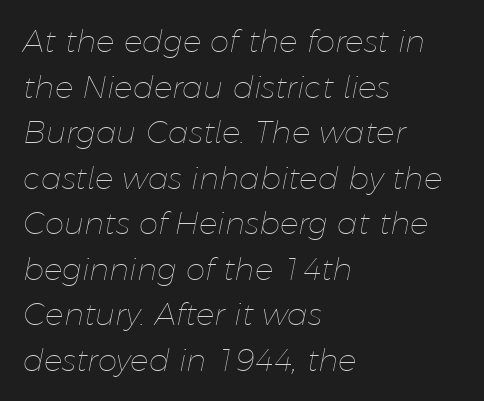
{"italic": "yes", "lean": "right", "slant_degrees": 11, "bold": "no", "weight": "thin", "width": "normal", "stroke_contrast": "low", "x_height": "medium", "monospaced": "no", "underline": "no", "align": "left", "line_spacing": "normal", "line_spacing_ratio": 1.47, "letter_spacing": "normal", "letter_spacing_em": 0.0, "glyph_px": 31}
